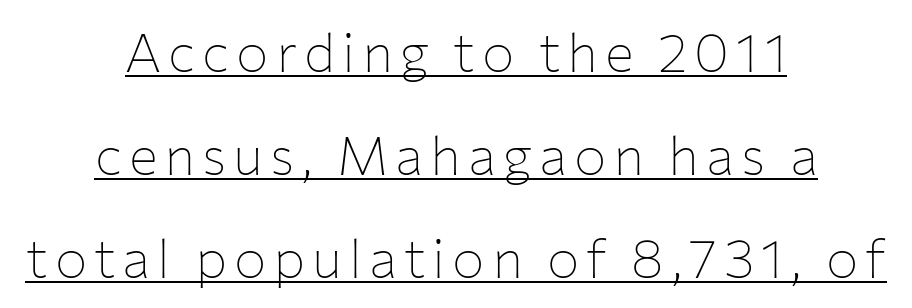
The image shows 54 px thin sans-serif type, upright; set centered, loose line spacing (1.91x), underlined; low stroke contrast and a medium x-height.
